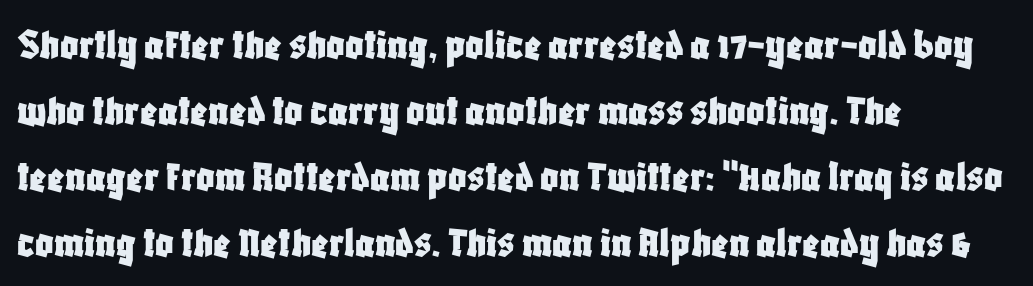
{"serif": "no", "italic": "no", "width": "condensed", "stroke_contrast": "low", "x_height": "large", "monospaced": "no", "underline": "no", "align": "left", "line_spacing": "normal", "line_spacing_ratio": 1.47, "letter_spacing": "normal", "letter_spacing_em": 0.0, "glyph_px": 45}
